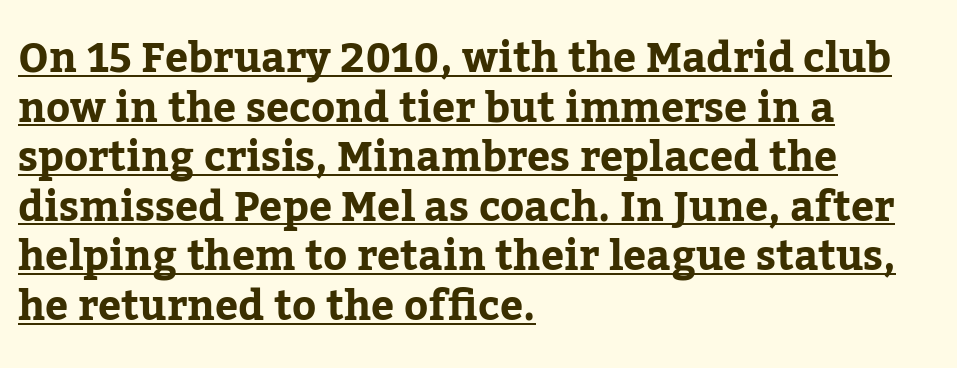
{"serif": "yes", "italic": "no", "width": "normal", "stroke_contrast": "low", "x_height": "medium", "monospaced": "no", "underline": "yes", "align": "left", "line_spacing_ratio": 1.21, "letter_spacing": "normal", "letter_spacing_em": 0.0, "glyph_px": 41}
